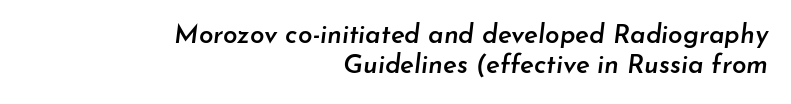
{"italic": "yes", "lean": "right", "slant_degrees": 7, "bold": "semi", "underline": "no", "align": "right", "line_spacing_ratio": 1.16, "letter_spacing": "normal", "letter_spacing_em": 0.0, "glyph_px": 26}
